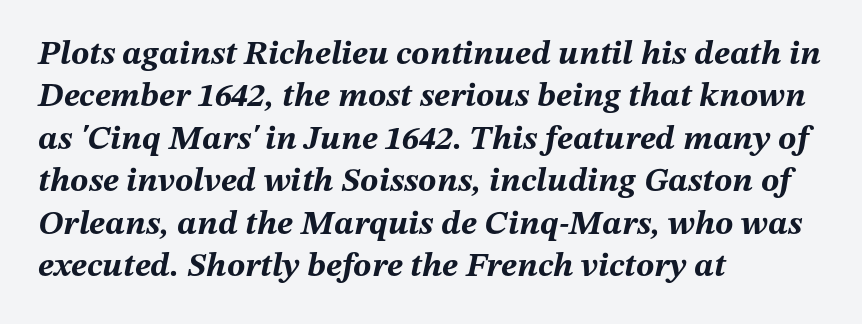
Q: Is the text bold? A: Yes.
Q: Is the text italic (slanted)? A: Yes, it leans right by about 12 degrees.
Q: Is the text underlined? A: No.
Q: How is the paragraph aligned? A: Left-aligned.
Q: Is the spacing between letters normal or unusually wide? A: Normal.
Q: Is the spacing between lines tight, normal or loose? A: Normal.
Q: Width (condensed, normal, or wide)? A: Normal.
Q: Stroke contrast? A: Medium.
Q: x-height? A: Medium.
Q: Monospaced? A: No.
